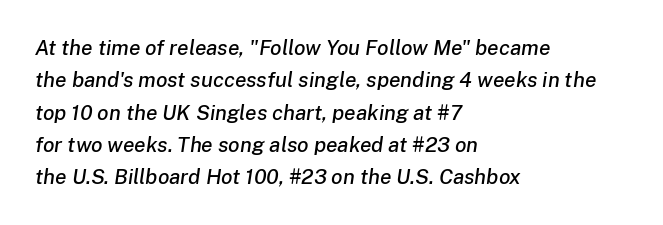
Check under the words: just untouched page. This sample uses plain, unmodified letter spacing. Tall strokes in this sample are angled rather than plumb. Every row of glyphs begins at an identical x-position on the left. Baseline-to-baseline distance is the conventional proportion of letter height.
